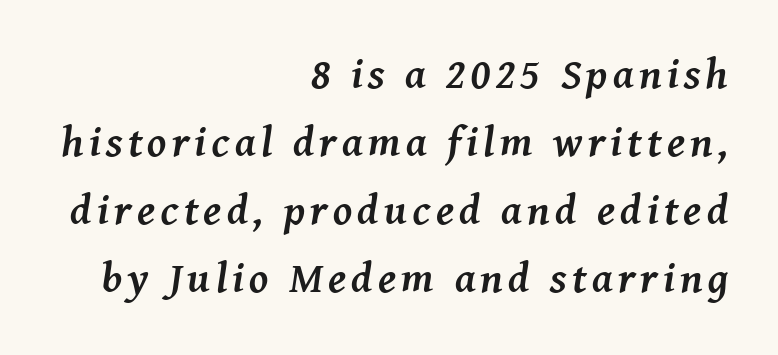
The image shows 43 px semibold serif type, italic (leaning right); set right-aligned, normal line spacing (1.58x), not underlined; medium stroke contrast and a medium x-height.
